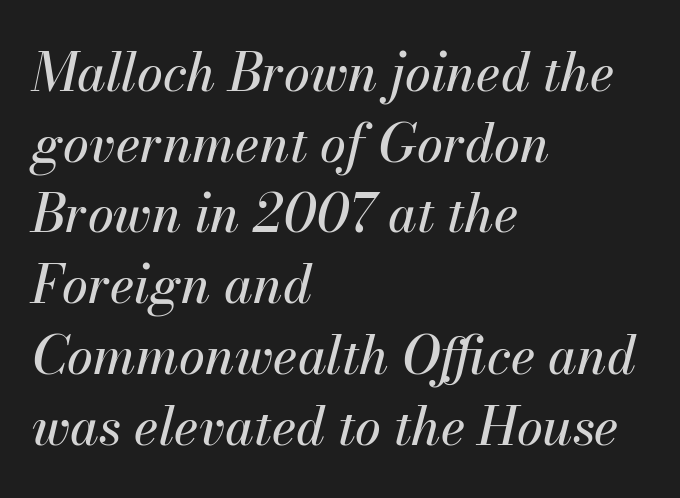
{"italic": "yes", "lean": "right", "slant_degrees": 13, "width": "normal", "stroke_contrast": "medium", "x_height": "small", "monospaced": "no", "underline": "no", "align": "left", "line_spacing": "normal", "line_spacing_ratio": 1.36, "letter_spacing": "normal", "letter_spacing_em": 0.0, "glyph_px": 52}
